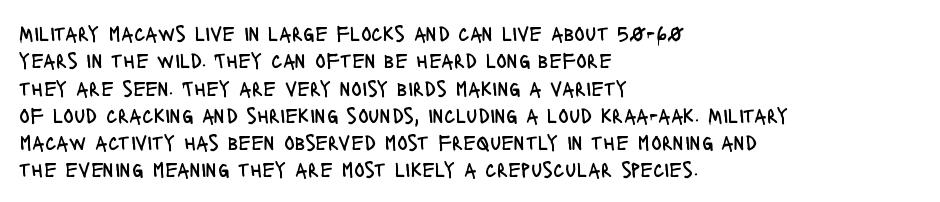
Rendered with straight, roman letterforms. Weight: not bold — regular or lighter. Words appear dense and cohesive because spacing is normal. Horizontal alignment here is leftward, the default for most running prose. A clean baseline with only descenders dipping below it.
